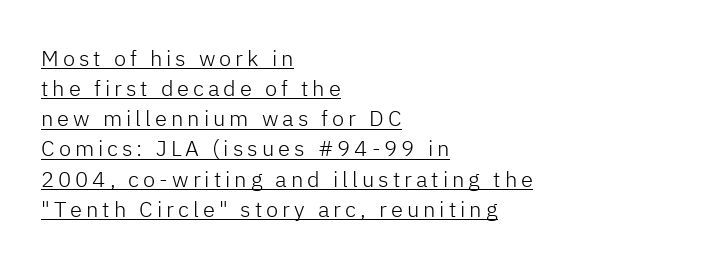
Notice how a bar underscores the lettering throughout. No chunkiness to these letters — they're not bold. These lines were composed using upright roman letters. The block of text has a typical density, with ordinary space between rows. Reading down the block, your eye returns to a fixed left position each line.
